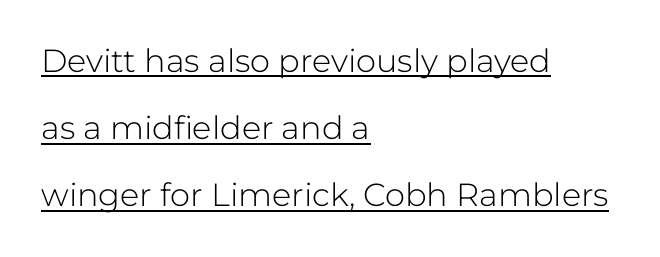
The image shows 32 px light sans-serif type, upright; set left-aligned, loose line spacing (2.1x), normal letter spacing, underlined; low stroke contrast and a medium x-height.
